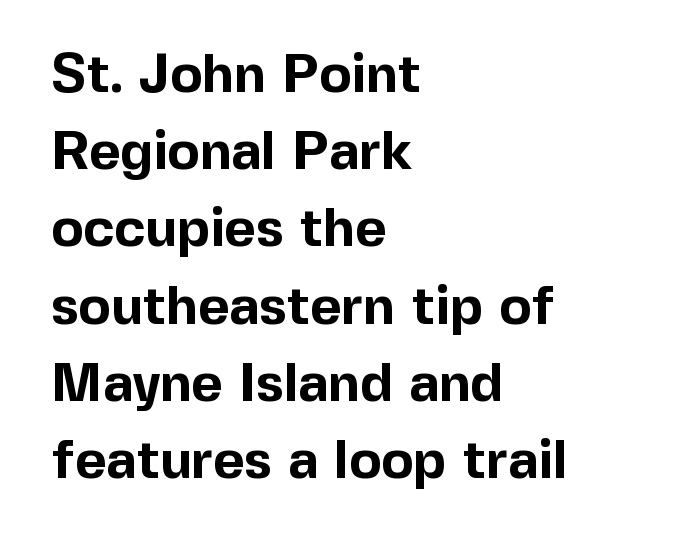
Q: Is the text bold? A: Yes.
Q: Is the text italic (slanted)? A: No, it is upright.
Q: Is the typeface a serif or a sans-serif typeface? A: Sans-serif.
Q: Is the text underlined? A: No.
Q: How is the paragraph aligned? A: Left-aligned.
Q: Is the spacing between letters normal or unusually wide? A: Normal.
Q: Is the spacing between lines tight, normal or loose? A: Normal.
Q: Width (condensed, normal, or wide)? A: Normal.
Q: x-height? A: Medium.
Q: Monospaced? A: No.
